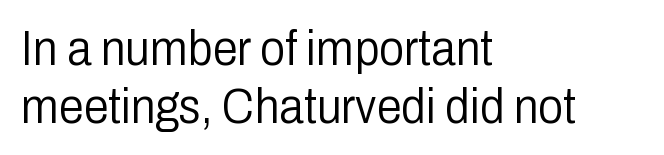
A roman cut, with each character standing at attention. A typesetter would call this proportional, since set widths differ per character. The glyphs are unaccompanied by any horizontal stroke below them. Bold? No — there's no thickening of the strokes.
